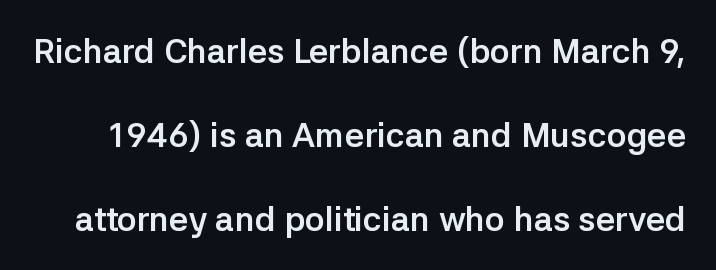
Here the glyphs are tracked normally, forming tight word shapes. Looks like regular typesetting: each glyph gets only the width it needs. Every character sits straight up, as roman type does. These words are printed bold, with thick strokes throughout. Look at the bottom of the vertical strokes: they stop flat, with no serifs.
